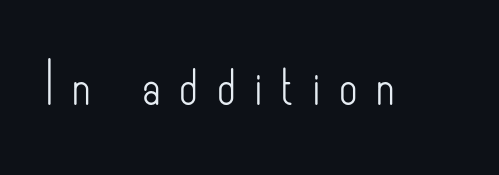
Q: Is the text bold? A: No.
Q: Is the text italic (slanted)? A: No, it is upright.
Q: Is the typeface a serif or a sans-serif typeface? A: Sans-serif.
Q: Is the text underlined? A: No.
Q: Is the spacing between letters normal or unusually wide? A: Unusually wide.
Q: Width (condensed, normal, or wide)? A: Condensed.
Q: Stroke contrast? A: Low.
Q: x-height? A: Small.
Q: Monospaced? A: No.
